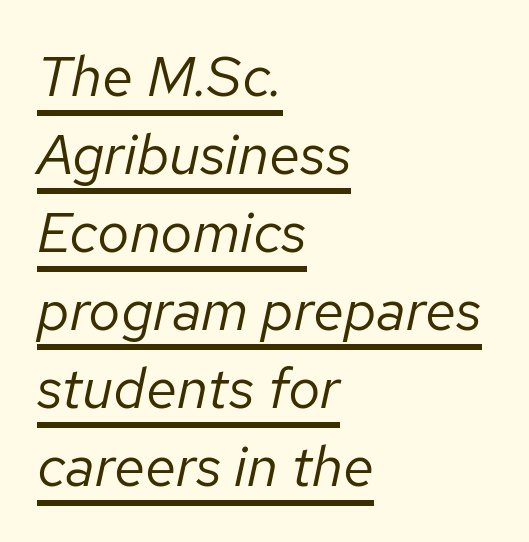
{"italic": "yes", "lean": "right", "slant_degrees": 12, "bold": "no", "weight": "regular", "width": "normal", "stroke_contrast": "low", "x_height": "medium", "monospaced": "no", "underline": "yes", "align": "left", "line_spacing": "normal", "line_spacing_ratio": 1.37, "letter_spacing": "normal", "letter_spacing_em": 0.0, "glyph_px": 57}
